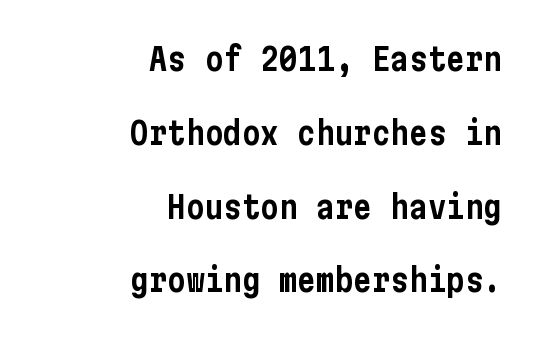
The image shows 31 px condensed sans-serif type, upright; set right-aligned, loose line spacing (2.38x), normal letter spacing, not underlined; low stroke contrast and a medium x-height.
